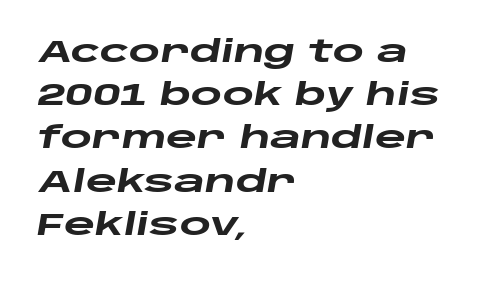
Q: Is the text bold? A: Yes.
Q: Is the text italic (slanted)? A: Yes, it leans right by about 10 degrees.
Q: Is the text underlined? A: No.
Q: How is the paragraph aligned? A: Left-aligned.
Q: Is the spacing between letters normal or unusually wide? A: Normal.
Q: Is the spacing between lines tight, normal or loose? A: Normal.
Q: Width (condensed, normal, or wide)? A: Wide.
Q: Stroke contrast? A: Low.
Q: x-height? A: Large.
Q: Monospaced? A: No.
